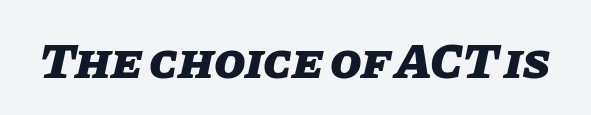
Caption: standard tracking, unaltered. Only glyphs here, with clear space below each row. In terms of weight, the rendering is a true, heavy bold. You could not count columns in this text — the font is proportionally spaced. When letters slant like this, we call the style italic.
